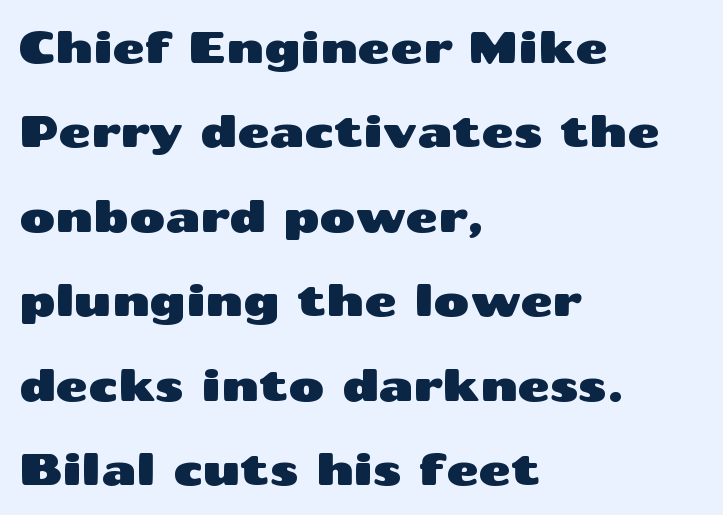
The image shows 44 px wide sans-serif type, upright; set left-aligned, loose line spacing (1.92x), normal letter spacing, not underlined; medium stroke contrast and a medium x-height.
